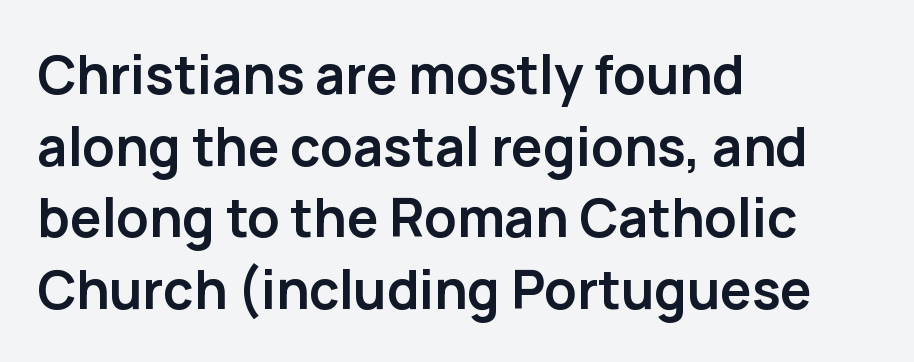
Q: Is the text bold? A: Yes.
Q: Is the text italic (slanted)? A: No, it is upright.
Q: Is the typeface a serif or a sans-serif typeface? A: Sans-serif.
Q: Is the text underlined? A: No.
Q: How is the paragraph aligned? A: Left-aligned.
Q: Is the spacing between letters normal or unusually wide? A: Normal.
Q: Is the spacing between lines tight, normal or loose? A: Normal.
Q: Width (condensed, normal, or wide)? A: Normal.
Q: Stroke contrast? A: Low.
Q: x-height? A: Medium.
Q: Monospaced? A: No.
